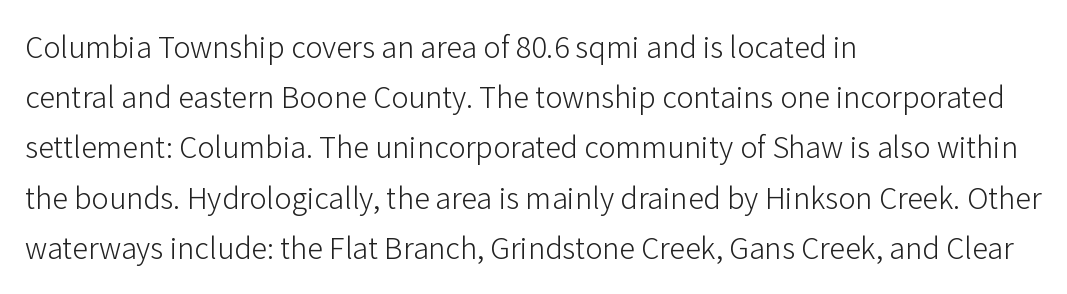
{"serif": "no", "italic": "no", "bold": "no", "weight": "light", "width": "normal", "stroke_contrast": "low", "x_height": "medium", "monospaced": "no", "underline": "no", "align": "left", "line_spacing": "normal", "line_spacing_ratio": 1.57, "letter_spacing": "normal", "letter_spacing_em": 0.0, "glyph_px": 32}
